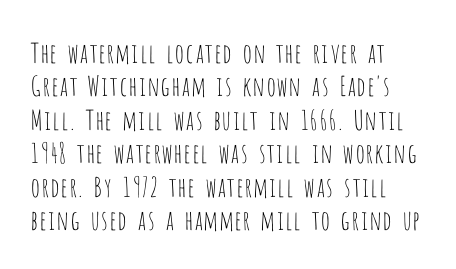
No letter is thick-stroked: the sample isn't bold. This rendering leaves character spacing at its baseline value. A bare baseline throughout the passage. Line beginnings align vertically; line endings do not. This sample uses an upright cut, with every glyph sitting square on the baseline.
